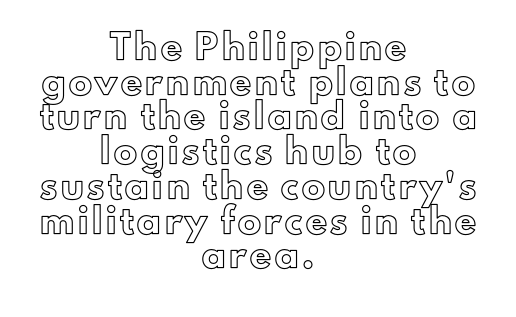
Just letters on the line, the space beneath them empty. Compared with a flush-left layout, this one balances lines on the center instead. The passage shown stacks its lines at a standard gap. Notice how the stems are strictly vertical — no italics here.
